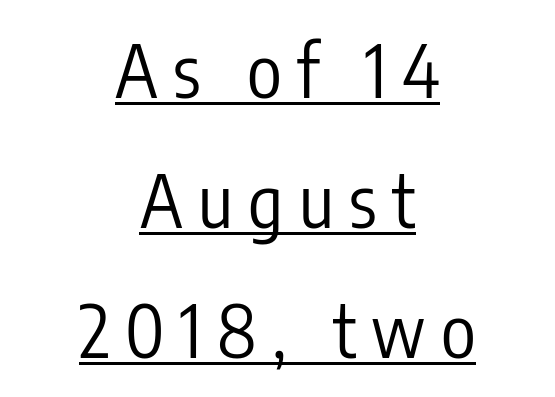
{"serif": "no", "italic": "no", "bold": "no", "weight": "regular", "width": "condensed", "stroke_contrast": "low", "x_height": "medium", "monospaced": "no", "underline": "yes", "align": "center", "line_spacing_ratio": 1.78, "letter_spacing": "wide", "letter_spacing_em": 0.21, "glyph_px": 73}
